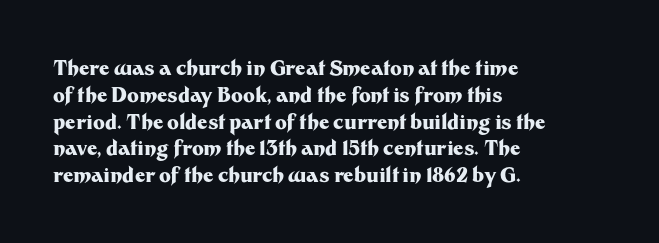
Q: Is the text bold? A: Yes.
Q: Is the text italic (slanted)? A: No, it is upright.
Q: Is the text underlined? A: No.
Q: How is the paragraph aligned? A: Left-aligned.
Q: Is the spacing between letters normal or unusually wide? A: Normal.
Q: Is the spacing between lines tight, normal or loose? A: Normal.
